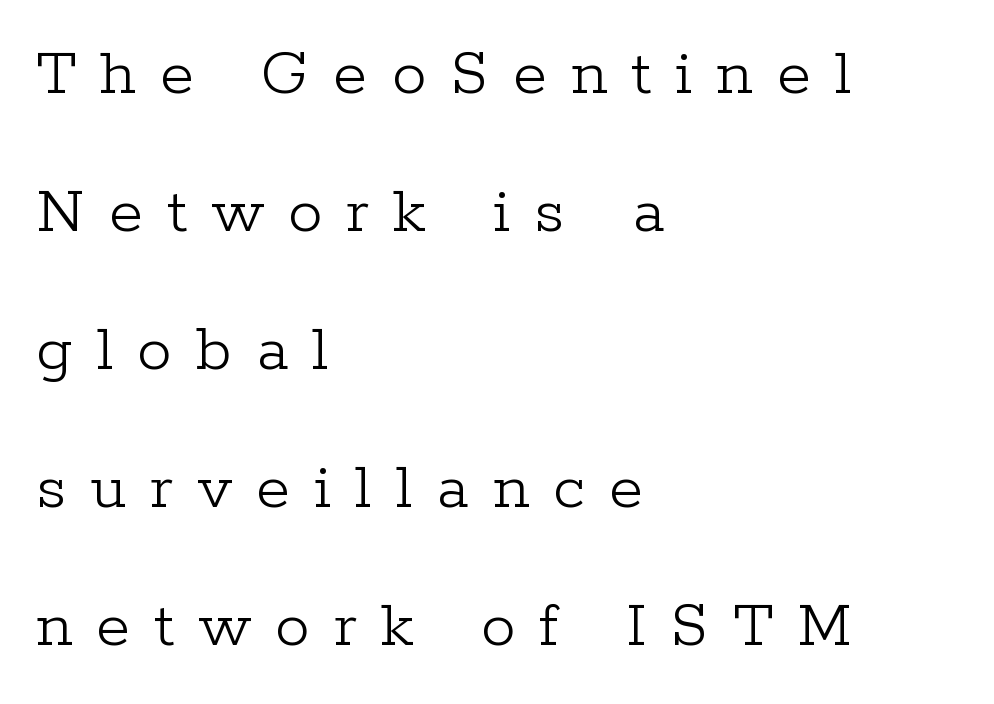
A typesetter would label this face a serif. The foot of each line stays bare and open. Reading down the block, your eye returns to a fixed left position each line. This sample trades compactness for vertical openness between lines. Character widths vary here, with narrow letters taking less room than wide ones. A light-to-regular cut is what we see here.
